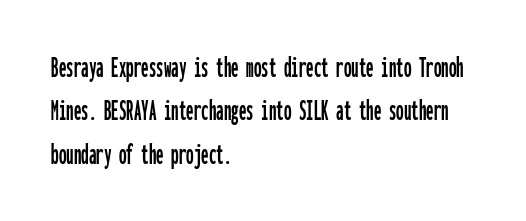
Think of a typewriter: that constant character pitch is what you see here. Look at the tracking — it's just the regular setting, nothing added. Every character sits straight up, as roman type does. Honestly, the row spacing looks completely unremarkable. Which margin do the lines hug? The left one — the right edge is uneven. Underline: absent.
